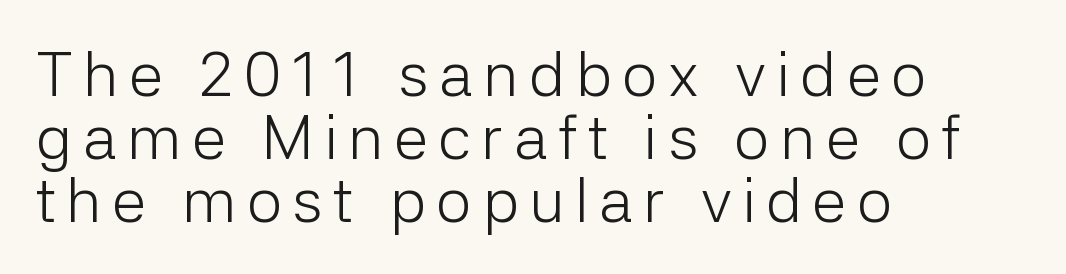
The image shows 63 px light sans-serif type, upright; set left-aligned, tight line spacing (1.0x), not underlined; low stroke contrast and a medium x-height.
